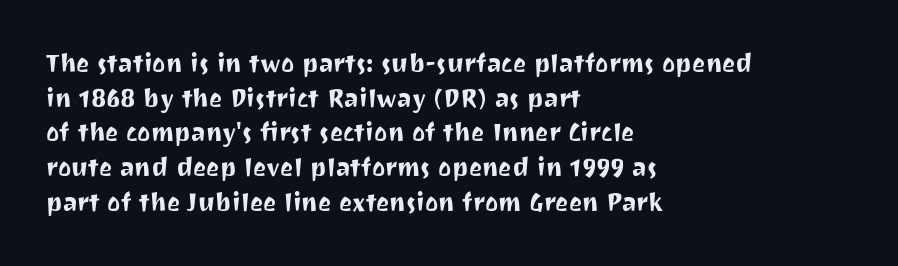
The image shows 25 px text type, upright; set left-aligned, normal line spacing (1.39x), normal letter spacing, not underlined.
